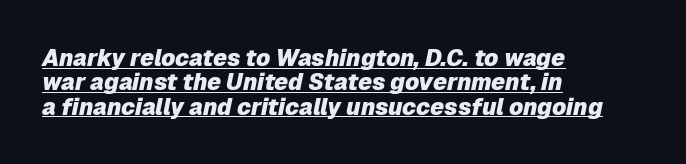
{"italic": "yes", "lean": "right", "slant_degrees": 12, "bold": "yes", "underline": "yes", "align": "left", "line_spacing": "tight", "line_spacing_ratio": 1.06, "letter_spacing": "normal", "letter_spacing_em": 0.0, "glyph_px": 23}
